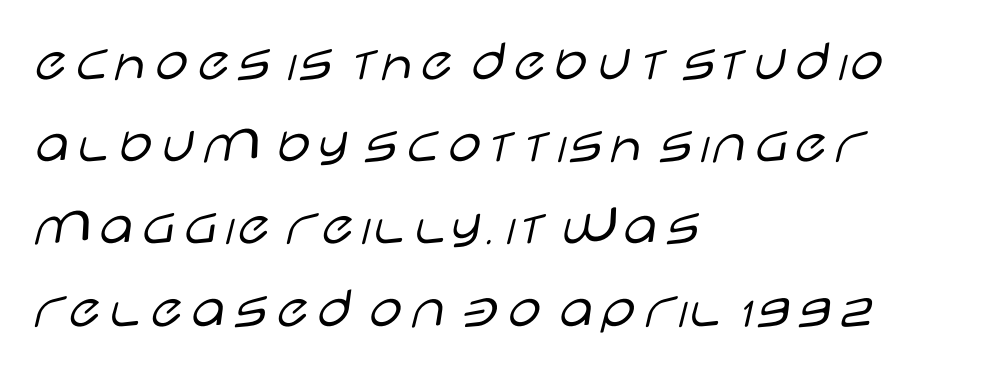
{"serif": "no", "bold": "no", "weight": "light", "width": "wide", "stroke_contrast": "low", "x_height": "large", "monospaced": "no", "underline": "no", "align": "left", "line_spacing": "normal", "line_spacing_ratio": 1.37, "letter_spacing": "normal", "letter_spacing_em": 0.0, "glyph_px": 60}
